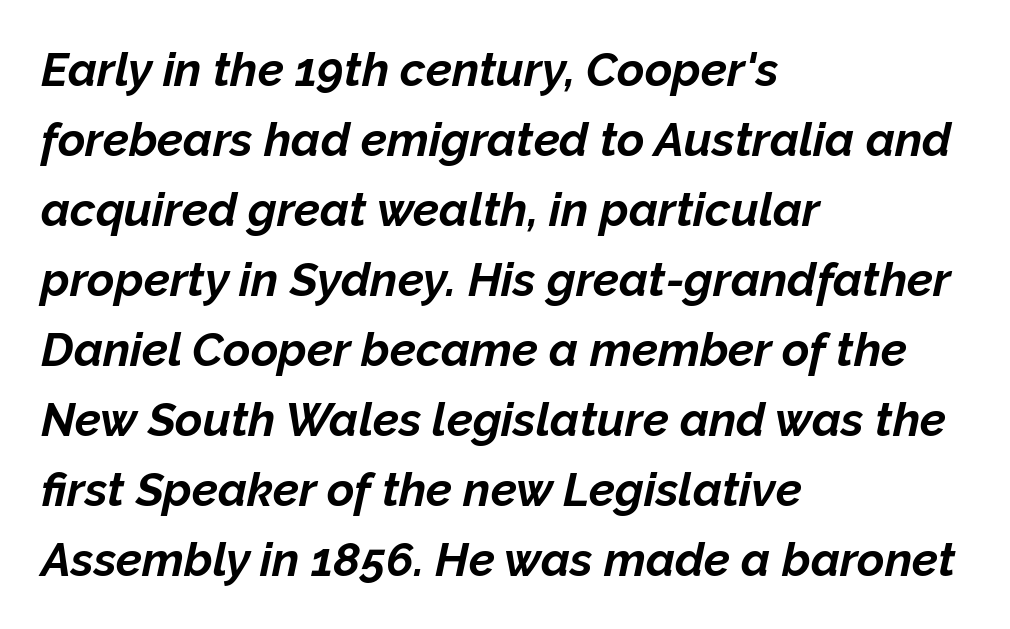
The rendering keeps characters at their native spacing. The space between consecutive lines is moderate. Bold? Absolutely — the strokes are thick and heavy. Each letter keeps its own natural width here, so spacing adapts to shape. All the whitespace from short lines collects on the right.
